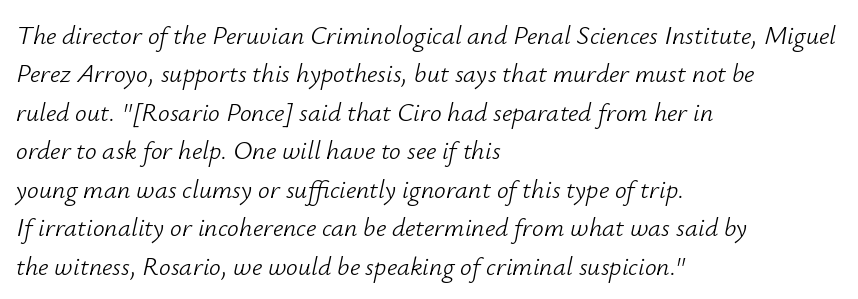
This is not heavy type; no bold has been used. Vertically, the passage feels balanced, rows spaced as you'd expect. Clear beneath every line of the passage. The typesetter chose a ragged-right arrangement here. Is the type slanted? Yes — the strokes lean at a clear angle.
